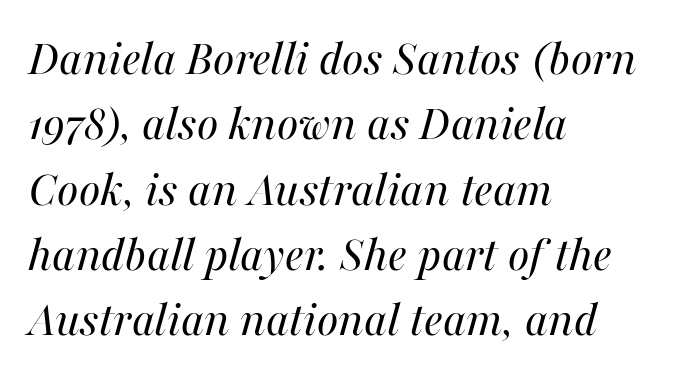
The image shows 51 px regular-weight type, italic (leaning right); set left-aligned, normal line spacing (1.28x), normal letter spacing, not underlined; medium stroke contrast and a medium x-height.
